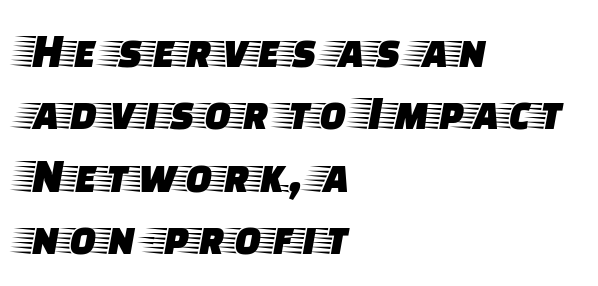
The image shows 50 px wide serif type; set left-aligned, normal line spacing (1.25x), normal letter spacing, not underlined; low stroke contrast and a large x-height.
